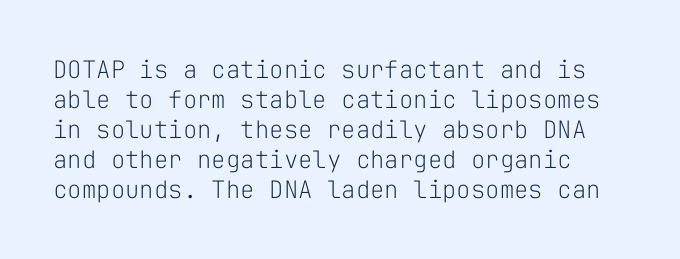
Students, note that the glyphs here touch the page at normal intervals. The baseline area is clear. The vertical gap from one line to the next is medium. No extra ink here — the face is not bold. Nope, not italic — everything's standing straight.
